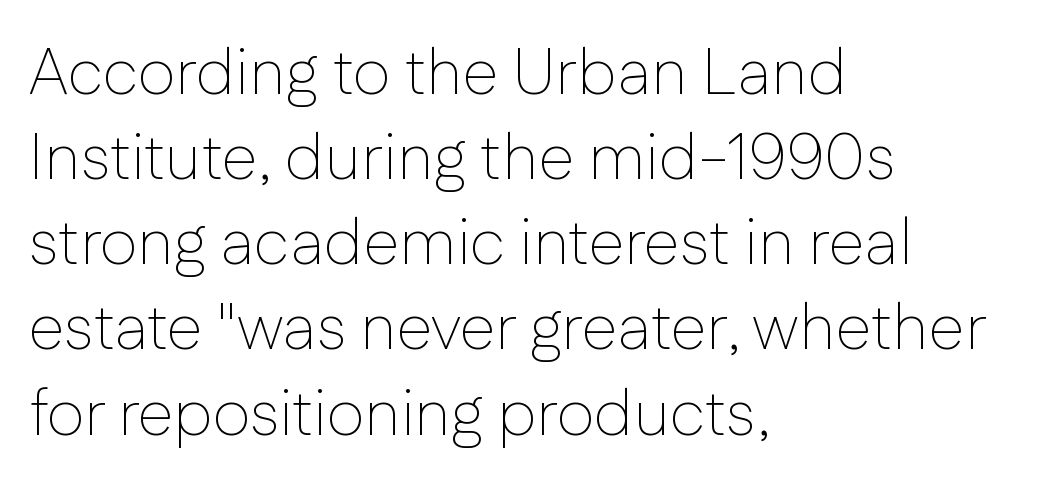
The image shows 65 px thin sans-serif type, upright; set left-aligned, normal line spacing (1.31x), normal letter spacing, not underlined; low stroke contrast and a medium x-height.
